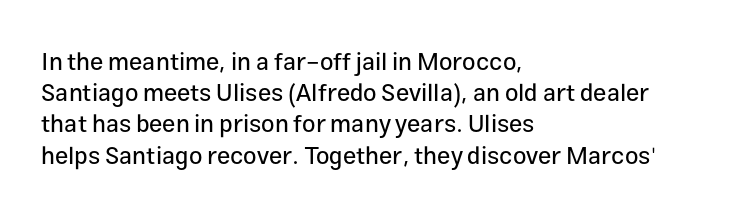
The image shows 24 px text type, upright; set left-aligned, normal line spacing (1.3x), normal letter spacing, not underlined.
